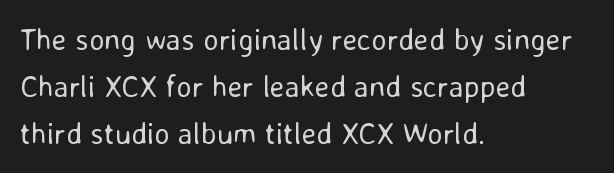
Spacing between characters is what you'd get straight out of the box. Underlining? Definitely not there. Line beginnings align vertically; line endings do not. Posture: straight, roman, zero tilt.
